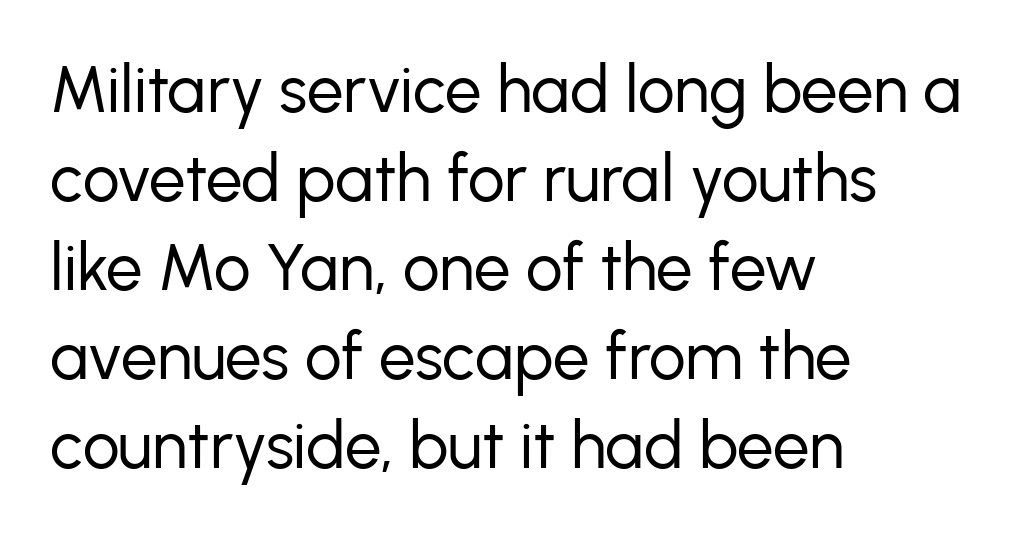
{"serif": "no", "italic": "no", "bold": "no", "weight": "regular", "width": "normal", "stroke_contrast": "low", "x_height": "medium", "monospaced": "no", "underline": "no", "align": "left", "line_spacing": "normal", "line_spacing_ratio": 1.37, "letter_spacing": "normal", "letter_spacing_em": 0.0, "glyph_px": 65}
